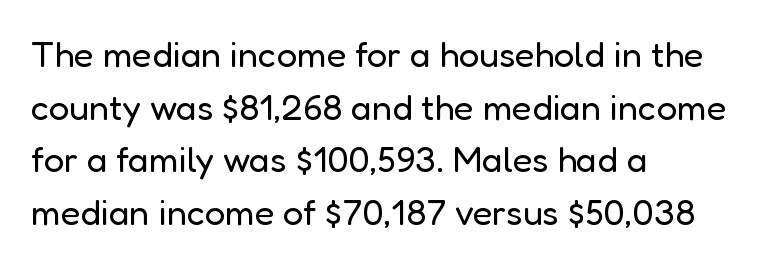
Is there much room between lines? A standard amount, neither cramped nor airy. Reading down the block, your eye returns to a fixed left position each line. The type family on display is of the sans-serif kind. A typesetter would call this zero additional tracking.
